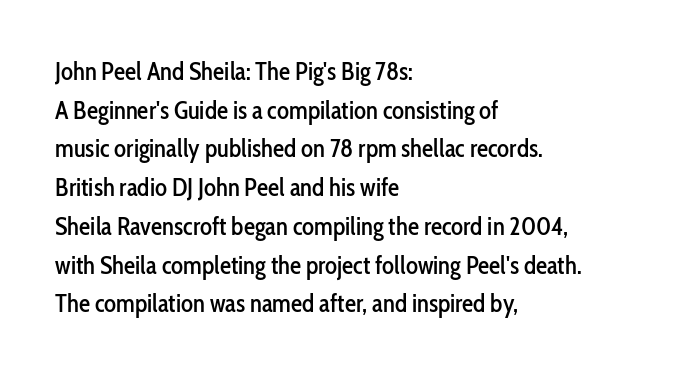
Q: Is the text italic (slanted)? A: No, it is upright.
Q: Is the text underlined? A: No.
Q: How is the paragraph aligned? A: Left-aligned.
Q: Is the spacing between letters normal or unusually wide? A: Normal.
Q: Is the spacing between lines tight, normal or loose? A: Normal.
